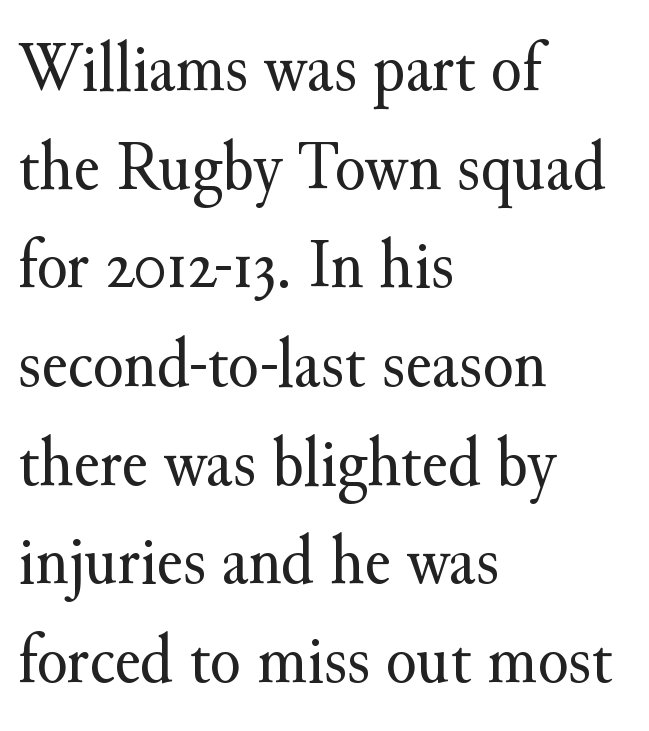
{"serif": "yes", "italic": "no", "bold": "no", "weight": "regular", "width": "normal", "stroke_contrast": "medium", "x_height": "small", "monospaced": "no", "underline": "no", "align": "left", "line_spacing": "normal", "line_spacing_ratio": 1.39, "letter_spacing": "normal", "letter_spacing_em": 0.0, "glyph_px": 71}
